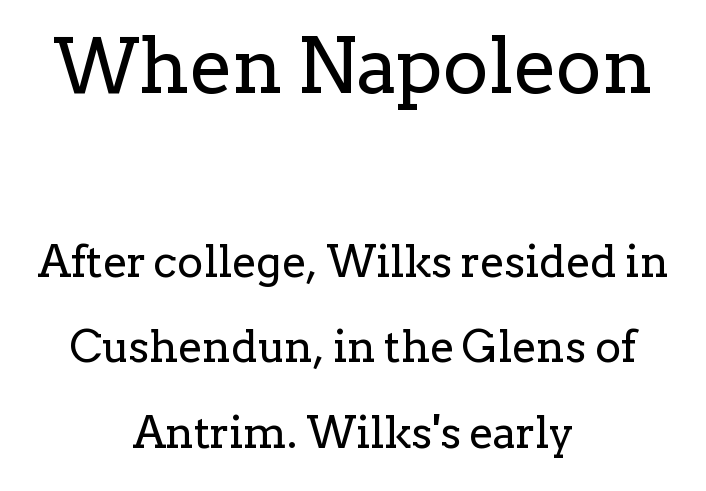
Look at the glyph heights: the upper group is clearly the bigger setting. Each letter keeps its own natural width here, so spacing adapts to shape. I'd call this a serif setting — the letters wear small feet. The typeface has the unassuming heft of standard copy or less.
